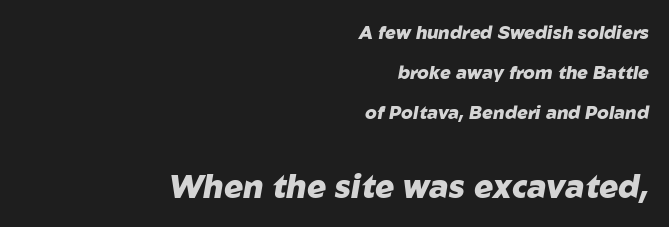
The image shows 32 px heavy type, italic (leaning right); set right-aligned, loose line spacing (2.22x), normal letter spacing, not underlined; the second (bottom) block is 1.78x larger; low stroke contrast and a medium x-height.
